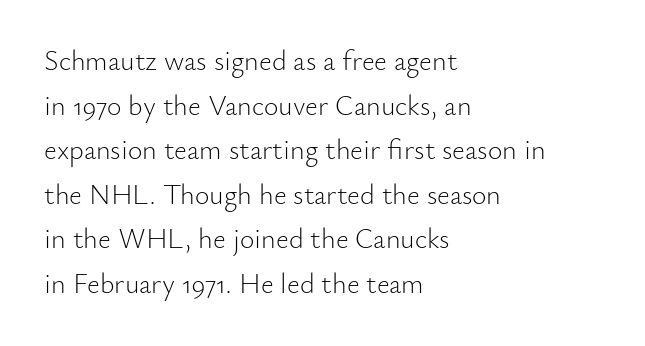
Check the space under the baseline: it is left empty. The cut favours lightness, reaching ordinary text weight at its darkest. The block of text has a typical density, with ordinary space between rows. Font category for this specimen: sans-serif. Each letter keeps its own natural width here, so spacing adapts to shape. This sample uses an upright cut, with every glyph sitting square on the baseline.
